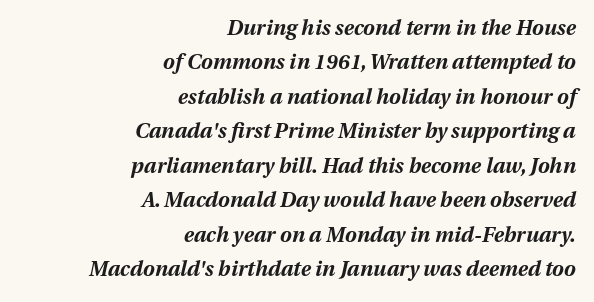
The image shows 21 px bold type, italic (leaning right); set right-aligned, normal line spacing (1.64x), normal letter spacing, not underlined.
